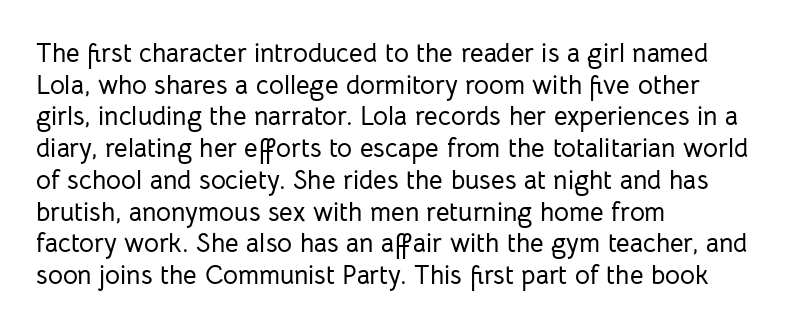
The lettering stays uniformly vertical, giving the passage a roman look. The baseline area is clear. The setting favours the left margin, as ordinary paragraphs usually do. These lines keep a tight, regular rhythm from letter to letter.
